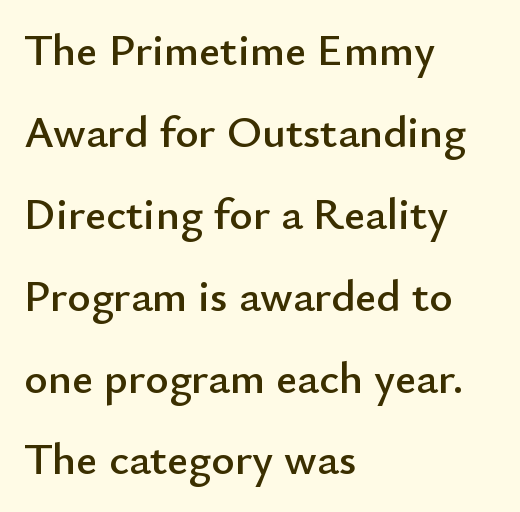
Q: Is the text italic (slanted)? A: No, it is upright.
Q: Is the typeface a serif or a sans-serif typeface? A: Sans-serif.
Q: Is the text underlined? A: No.
Q: How is the paragraph aligned? A: Left-aligned.
Q: Is the spacing between letters normal or unusually wide? A: Normal.
Q: Width (condensed, normal, or wide)? A: Normal.
Q: Stroke contrast? A: Low.
Q: x-height? A: Small.
Q: Monospaced? A: No.
